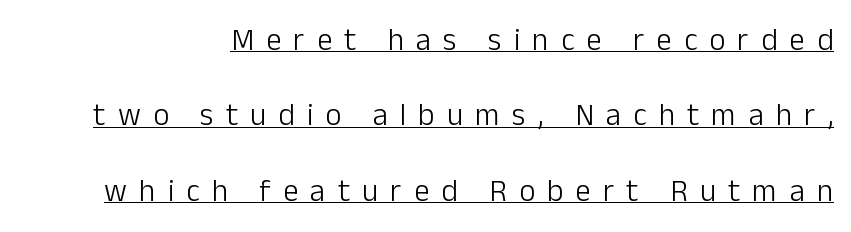
Q: Is the text bold? A: No.
Q: Is the text italic (slanted)? A: No, it is upright.
Q: Is the typeface a serif or a sans-serif typeface? A: Sans-serif.
Q: Is the text underlined? A: Yes.
Q: Is the spacing between letters normal or unusually wide? A: Unusually wide.
Q: Is the spacing between lines tight, normal or loose? A: Loose.
Q: Width (condensed, normal, or wide)? A: Normal.
Q: Stroke contrast? A: Low.
Q: x-height? A: Medium.
Q: Monospaced? A: No.
